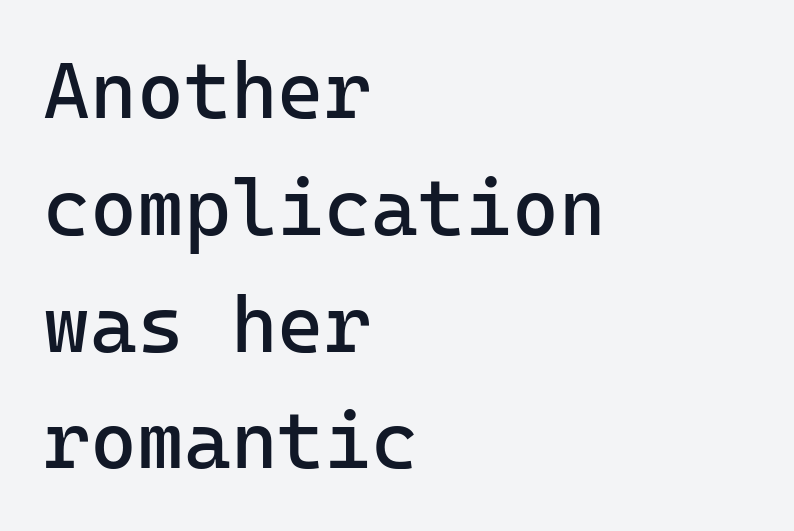
The image shows 80 px regular-weight sans-serif type, upright, monospaced; set left-aligned, normal line spacing (1.46x), normal letter spacing, not underlined; low stroke contrast and a medium x-height.
